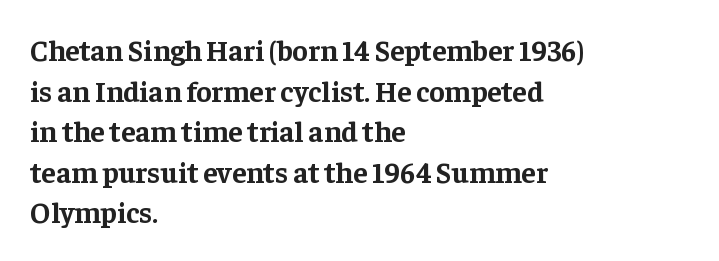
Q: Is the text bold? A: Yes.
Q: Is the text italic (slanted)? A: No, it is upright.
Q: Is the typeface a serif or a sans-serif typeface? A: Serif.
Q: Is the text underlined? A: No.
Q: How is the paragraph aligned? A: Left-aligned.
Q: Is the spacing between letters normal or unusually wide? A: Normal.
Q: Is the spacing between lines tight, normal or loose? A: Normal.
Q: Width (condensed, normal, or wide)? A: Normal.
Q: Stroke contrast? A: Low.
Q: x-height? A: Medium.
Q: Monospaced? A: No.
